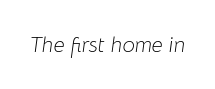
Q: Is the text bold? A: No.
Q: Is the text italic (slanted)? A: Yes, it leans right by about 8 degrees.
Q: Is the text underlined? A: No.
Q: Is the spacing between letters normal or unusually wide? A: Normal.
